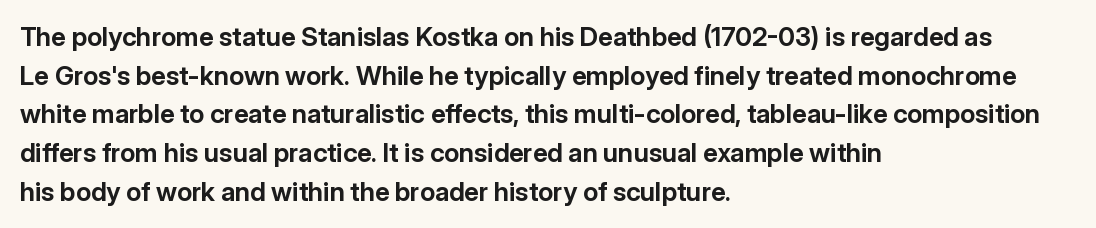
Leading: standard. Glyph-to-glyph distance matches everyday printed text. The face used here has the dense, thick strokes of a bold. These lines stack with their left ends in a neat column.
